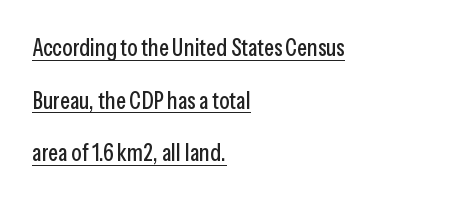
Q: Is the text italic (slanted)? A: No, it is upright.
Q: Is the text underlined? A: Yes.
Q: How is the paragraph aligned? A: Left-aligned.
Q: Is the spacing between letters normal or unusually wide? A: Normal.
Q: Is the spacing between lines tight, normal or loose? A: Loose.
